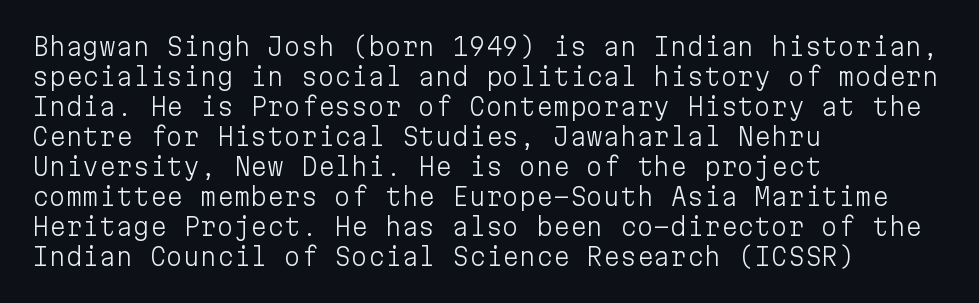
The image shows 24 px text type, upright; set left-aligned, normal line spacing (1.25x), normal letter spacing, not underlined.
